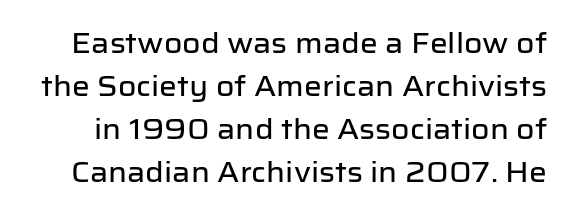
The image shows 28 px sans-serif type, upright; set normal line spacing (1.54x), normal letter spacing, not underlined; low stroke contrast and a medium x-height.
